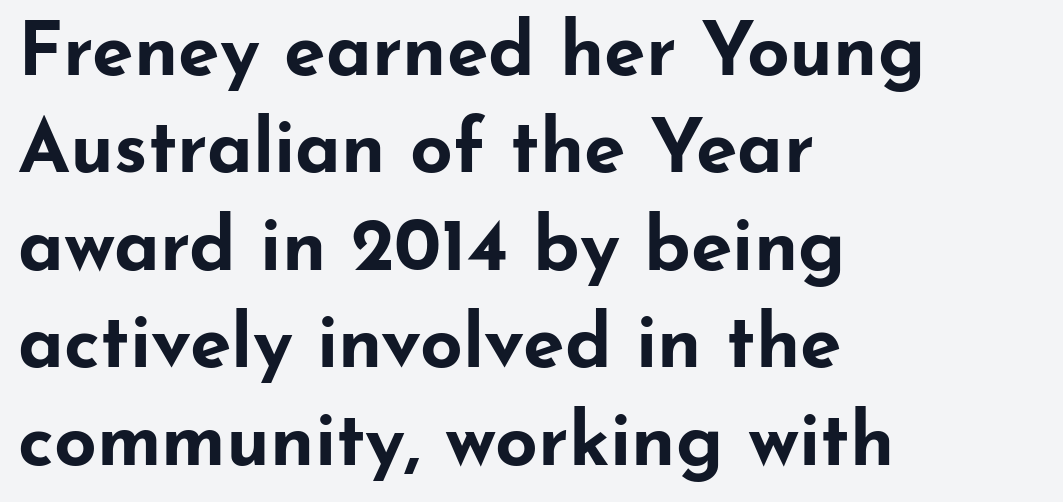
The image shows 75 px bold, wide sans-serif type, upright; set left-aligned, normal line spacing (1.3x), normal letter spacing, not underlined; low stroke contrast and a small x-height.
